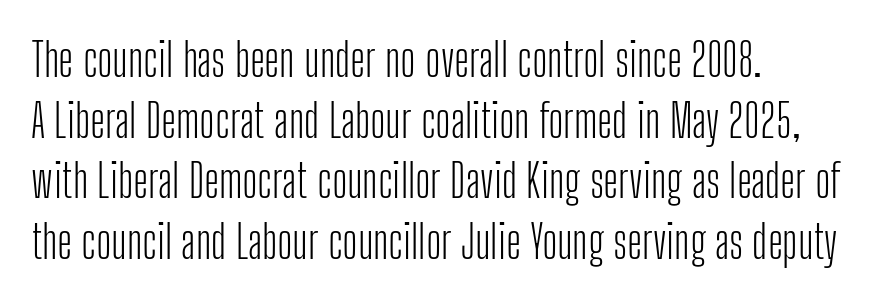
Q: Is the text bold? A: No.
Q: Is the text italic (slanted)? A: No, it is upright.
Q: Is the typeface a serif or a sans-serif typeface? A: Sans-serif.
Q: Is the text underlined? A: No.
Q: How is the paragraph aligned? A: Left-aligned.
Q: Is the spacing between letters normal or unusually wide? A: Normal.
Q: Is the spacing between lines tight, normal or loose? A: Normal.
Q: Width (condensed, normal, or wide)? A: Condensed.
Q: Stroke contrast? A: Low.
Q: x-height? A: Medium.
Q: Monospaced? A: No.
